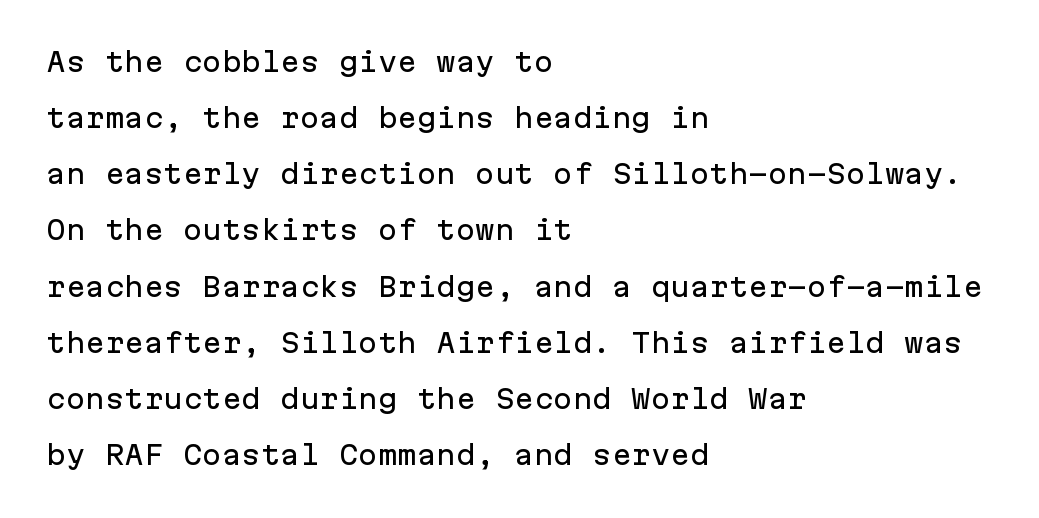
Q: Is the text italic (slanted)? A: No, it is upright.
Q: Is the text underlined? A: No.
Q: How is the paragraph aligned? A: Left-aligned.
Q: Is the spacing between letters normal or unusually wide? A: Normal.
Q: Is the spacing between lines tight, normal or loose? A: Loose.
